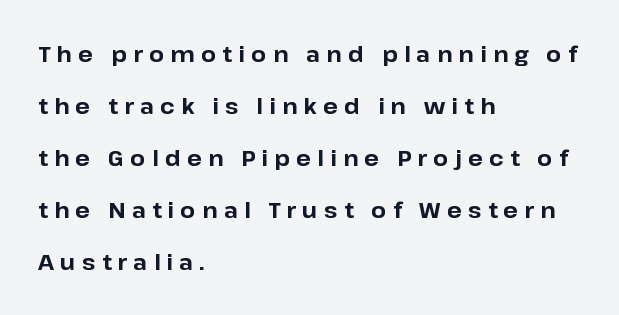
The image shows 22 px bold type, upright; set left-aligned, loose line spacing (2.36x), unusually wide letter spacing (+0.28 em), not underlined.
